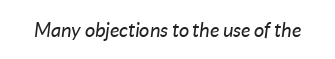
The image shows 20 px text type, italic (leaning right); set normal letter spacing, not underlined.
